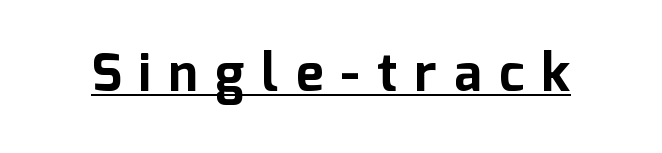
{"serif": "no", "italic": "no", "bold": "yes", "weight": "bold", "width": "normal", "stroke_contrast": "low", "x_height": "medium", "monospaced": "no", "underline": "yes", "letter_spacing": "wide", "letter_spacing_em": 0.34, "glyph_px": 52}
